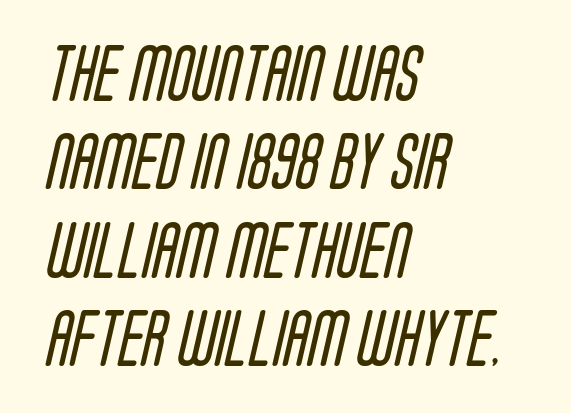
Is the stroke heavy? The answer is a plain regular-or-lighter. Examine the stroke ends and you'll find no serifs. Each row of text sits above clean, open space. Which margin do the lines hug? The left one — the right edge is uneven.
